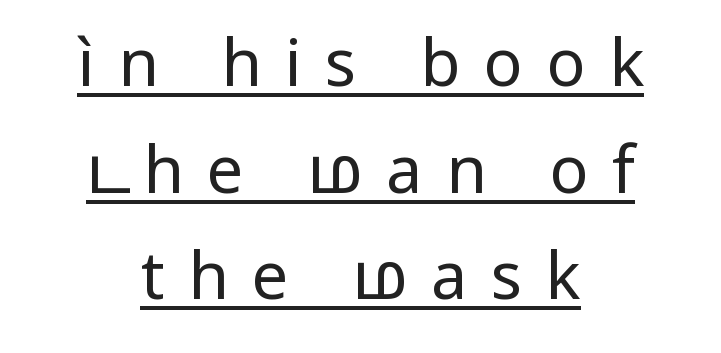
Q: Is the text bold? A: No.
Q: Is the text italic (slanted)? A: No, it is upright.
Q: Is the typeface a serif or a sans-serif typeface? A: Sans-serif.
Q: Is the text underlined? A: Yes.
Q: How is the paragraph aligned? A: Centered.
Q: Is the spacing between letters normal or unusually wide? A: Unusually wide.
Q: Is the spacing between lines tight, normal or loose? A: Normal.
Q: Width (condensed, normal, or wide)? A: Normal.
Q: Stroke contrast? A: Low.
Q: x-height? A: Medium.
Q: Monospaced? A: No.
